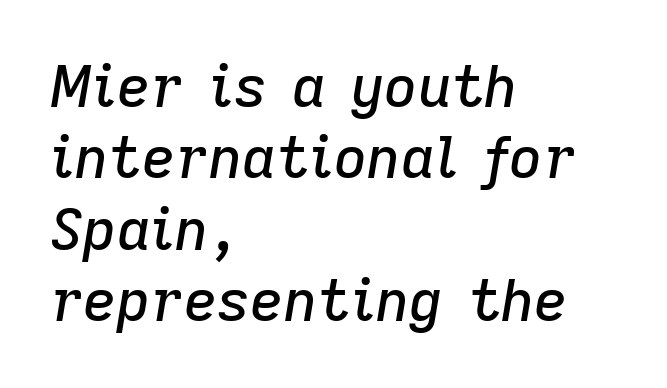
The image shows 58 px text type, italic (leaning right); set left-aligned, line spacing 1.23x, normal letter spacing, not underlined; low stroke contrast and a medium x-height.
